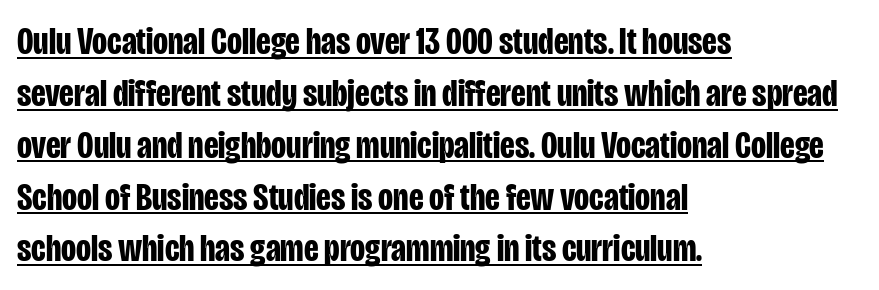
The image shows 39 px bold, condensed sans-serif type, upright; set left-aligned, normal line spacing (1.33x), normal letter spacing, underlined; low stroke contrast and a large x-height.
